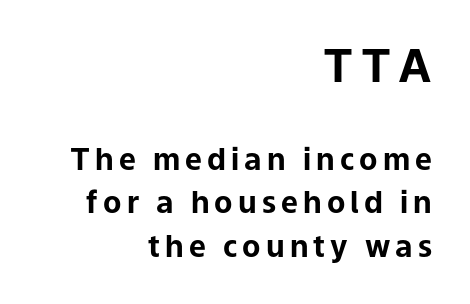
{"serif": "no", "italic": "no", "bold": "yes", "weight": "bold", "width": "normal", "stroke_contrast": "low", "x_height": "medium", "monospaced": "no", "underline": "no", "align": "right", "line_spacing": "normal", "line_spacing_ratio": 1.46, "larger_block": "first", "size_ratio": 1.5, "glyph_px": 45}
